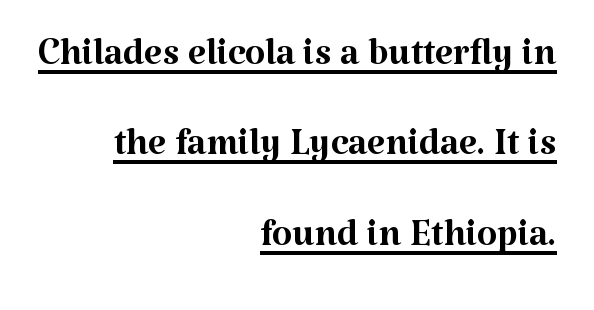
Q: Is the text bold? A: No.
Q: Is the text italic (slanted)? A: No, it is upright.
Q: Is the typeface a serif or a sans-serif typeface? A: Serif.
Q: Is the text underlined? A: Yes.
Q: How is the paragraph aligned? A: Right-aligned.
Q: Is the spacing between letters normal or unusually wide? A: Normal.
Q: Width (condensed, normal, or wide)? A: Normal.
Q: Stroke contrast? A: Medium.
Q: x-height? A: Medium.
Q: Monospaced? A: No.
